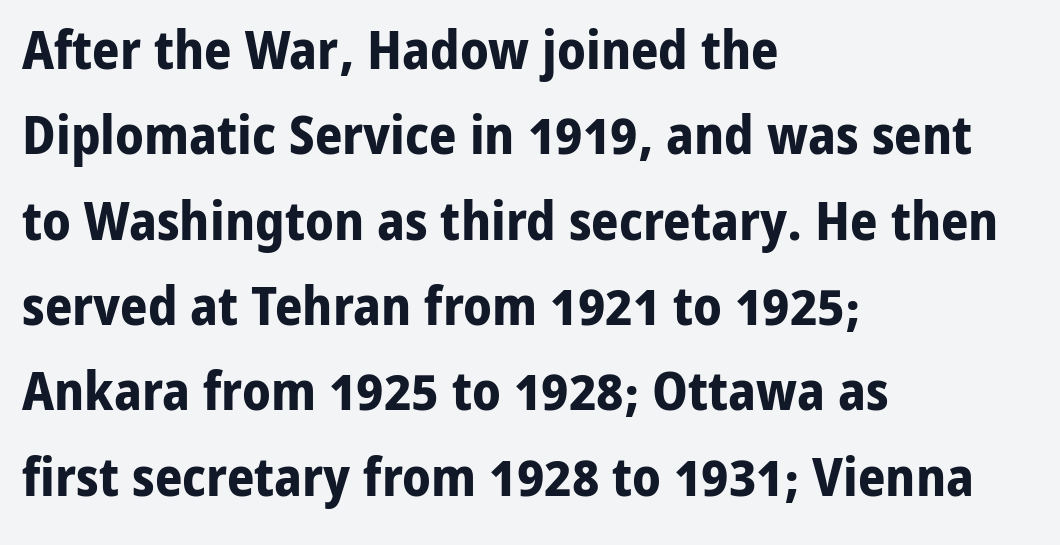
Typeset ragged right — the left edge is the straight one. Students, observe: this is what conventionally led text looks like. In terms of letterform style, serifs are entirely absent. You could not count columns in this text — the font is proportionally spaced. Unmarked baselines from the first word to the last.
